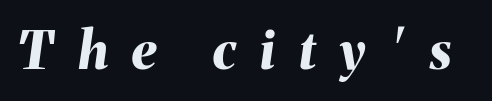
{"italic": "yes", "lean": "right", "slant_degrees": 8, "bold": "yes", "weight": "bold", "width": "normal", "stroke_contrast": "medium", "x_height": "medium", "monospaced": "no", "underline": "no", "letter_spacing": "wide", "letter_spacing_em": 0.47, "glyph_px": 52}
